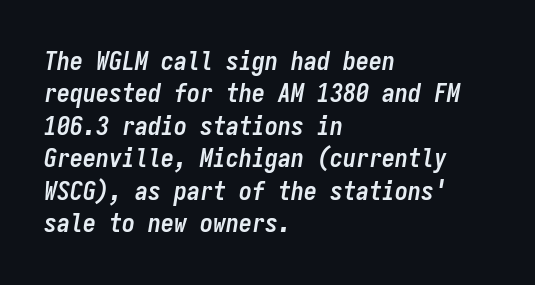
Q: Is the text bold? A: Yes.
Q: Is the text italic (slanted)? A: Yes, it leans right by about 9 degrees.
Q: Is the text underlined? A: No.
Q: How is the paragraph aligned? A: Left-aligned.
Q: Is the spacing between letters normal or unusually wide? A: Normal.
Q: Is the spacing between lines tight, normal or loose? A: Normal.
